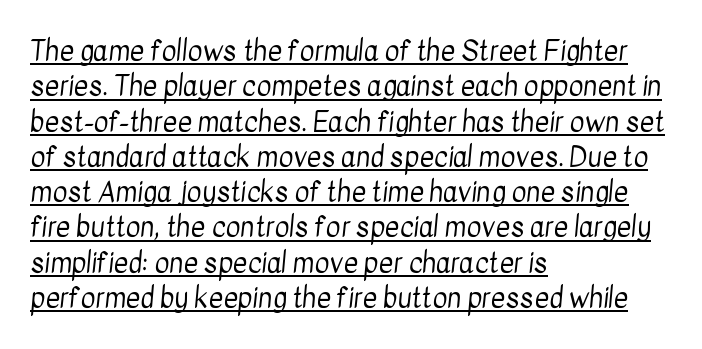
Decoration check: the copy is underlined. The designer went with a sans here, leaving each stem footless. The typesetter chose a ragged-right arrangement here. In terms of letterspacing, this is plain default setting.
